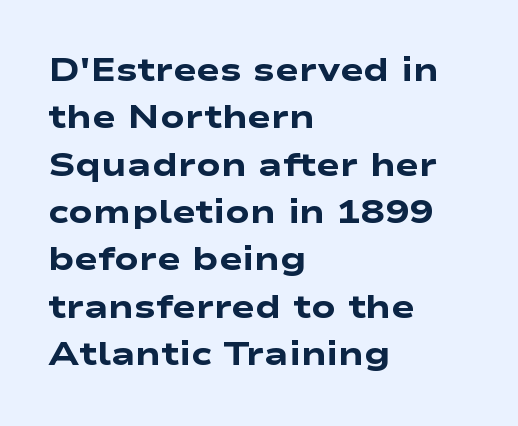
{"serif": "no", "bold": "yes", "weight": "heavy", "width": "wide", "stroke_contrast": "low", "x_height": "medium", "monospaced": "no", "underline": "no", "align": "left", "line_spacing": "normal", "line_spacing_ratio": 1.48, "letter_spacing": "normal", "letter_spacing_em": 0.0, "glyph_px": 32}
